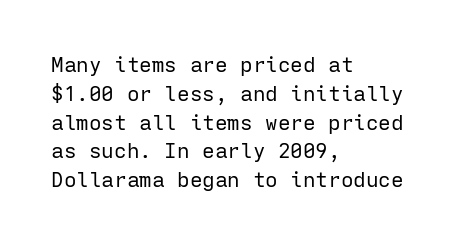
{"italic": "no", "bold": "no", "underline": "no", "align": "left", "line_spacing": "normal", "line_spacing_ratio": 1.37, "letter_spacing": "normal", "letter_spacing_em": 0.0, "glyph_px": 21}
